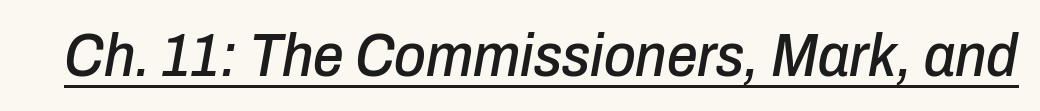
The image shows 61 px condensed type, italic (leaning right); set normal letter spacing, underlined; low stroke contrast and a medium x-height.
